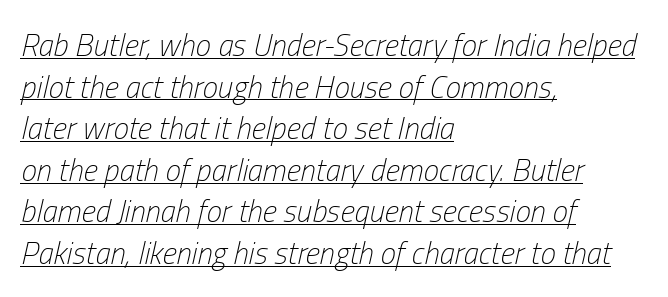
The image shows 31 px light, condensed type, italic (leaning right); set left-aligned, normal line spacing (1.34x), normal letter spacing, underlined; low stroke contrast and a medium x-height.
